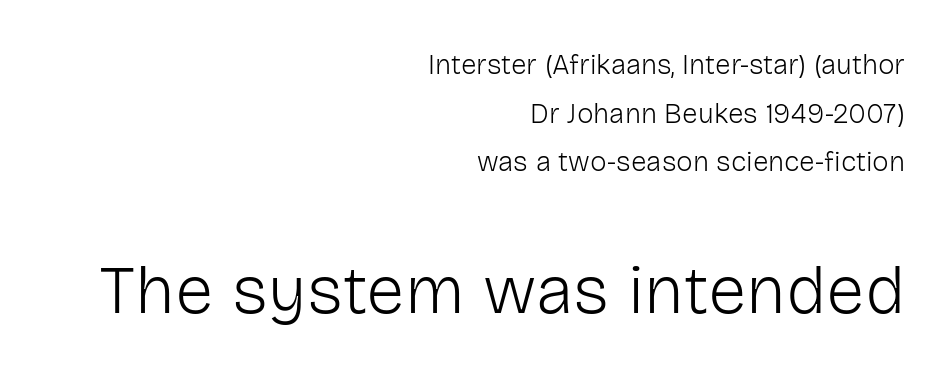
This sample is right-justified, so line beginnings fall wherever the words allow. This sample uses a sans-serif face. Vertical strokes here are truly vertical. The face used here is rendered with its standard letterfit. Weight: not bold — regular or lighter. The foot of each line stays bare and open.
